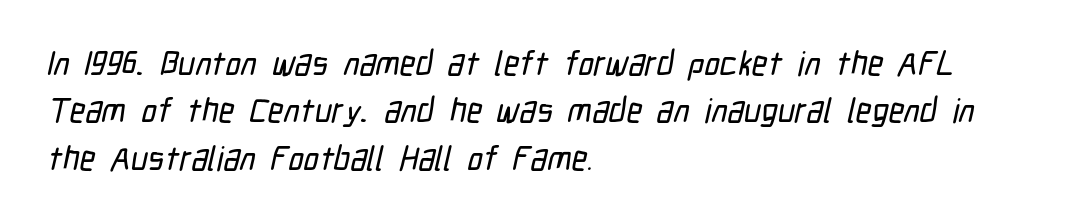
{"serif": "no", "width": "condensed", "stroke_contrast": "low", "x_height": "medium", "monospaced": "no", "underline": "no", "align": "left", "line_spacing": "normal", "line_spacing_ratio": 1.39, "letter_spacing": "normal", "letter_spacing_em": 0.0, "glyph_px": 34}
